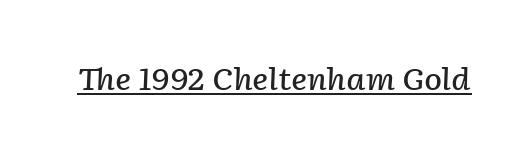
The image shows 30 px semibold type, italic (leaning right); set normal letter spacing, underlined; low stroke contrast and a medium x-height.
